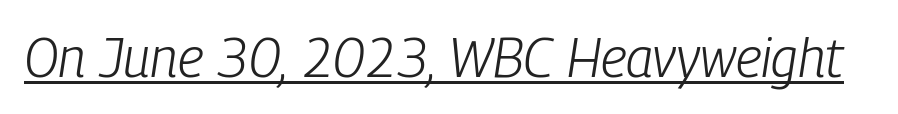
In terms of letterspacing, this is plain default setting. In terms of posture, this sample is oblique. The string is rendered with underlining switched on. A quiet, ordinary-to-light weight characterises the typeface. Looks like regular typesetting: each glyph gets only the width it needs.
